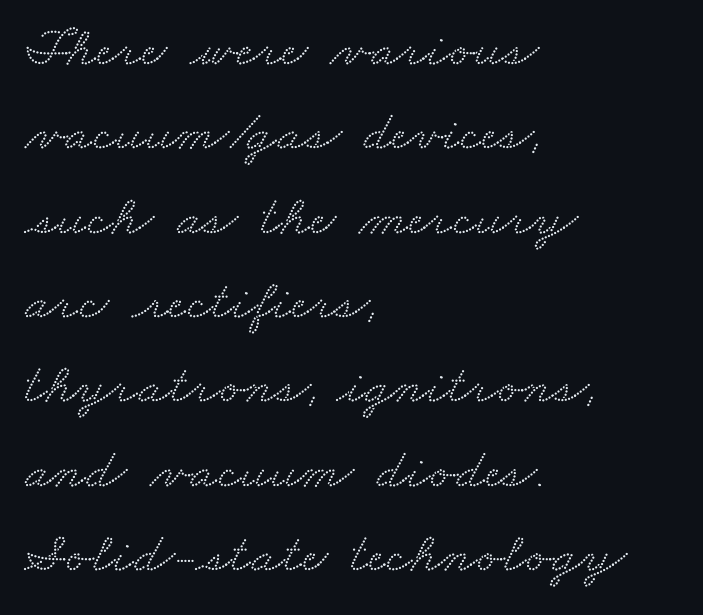
Proportional: the letters do not fall into vertical columns. Horizontally, the lines are justified to the leading edge only. Quick note: underline off. The typeface chosen for these lines features serifs. This block has exactly the height ordinary leading produces. How are the letters spaced? Ordinarily, with no added tracking.
